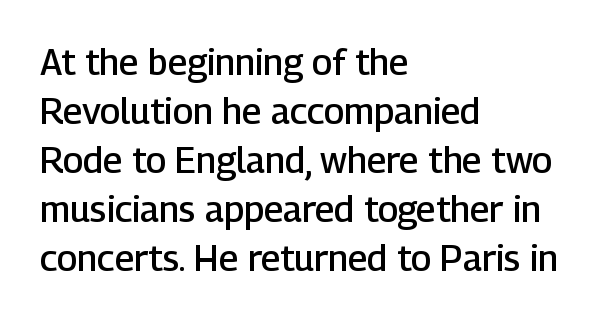
{"serif": "no", "italic": "no", "bold": "semi", "weight": "semibold", "width": "normal", "stroke_contrast": "low", "x_height": "medium", "monospaced": "no", "underline": "no", "align": "left", "line_spacing": "normal", "line_spacing_ratio": 1.36, "letter_spacing": "normal", "letter_spacing_em": 0.0, "glyph_px": 36}
